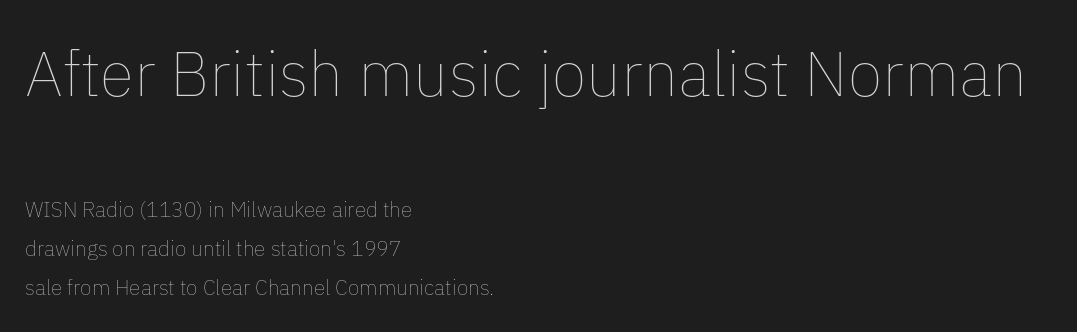
Size contrast runs from large at the top to small at the bottom. Do the characters align in a grid? No, the font is proportional. No word sits above an underline. Bold? No — there's no thickening of the strokes. All the whitespace from short lines collects on the right.
